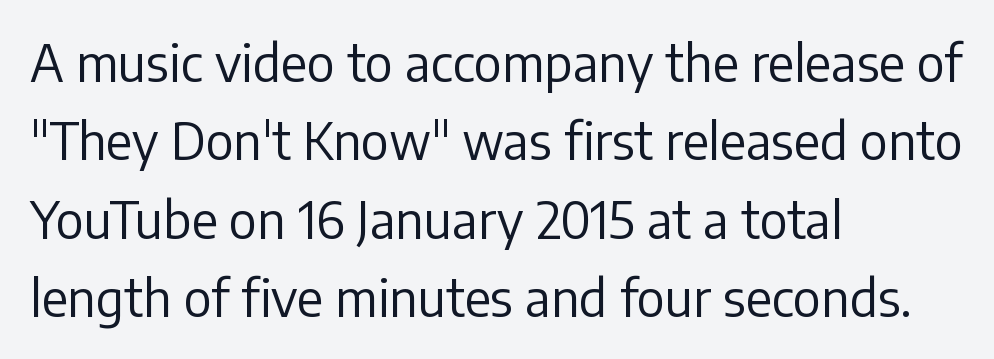
The image shows 50 px regular-weight sans-serif type, upright; set left-aligned, normal line spacing (1.57x), normal letter spacing, not underlined; low stroke contrast and a medium x-height.
